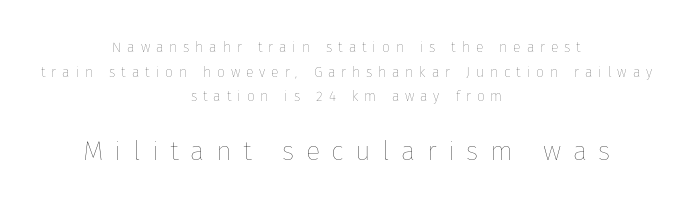
{"italic": "no", "bold": "no", "underline": "no", "align": "center", "line_spacing_ratio": 1.76, "letter_spacing": "wide", "letter_spacing_em": 0.42, "larger_block": "second", "size_ratio": 1.93, "glyph_px": 27}
